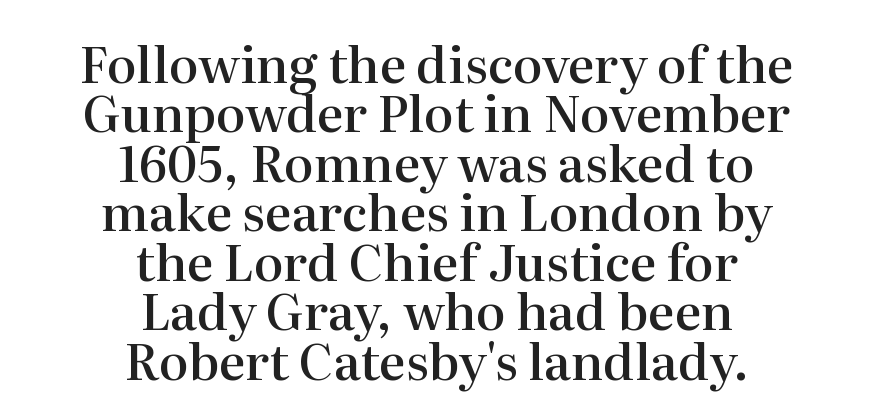
{"serif": "yes", "italic": "no", "bold": "semi", "weight": "semibold", "width": "normal", "stroke_contrast": "high", "x_height": "medium", "monospaced": "no", "underline": "no", "align": "center", "line_spacing": "tight", "line_spacing_ratio": 0.99, "letter_spacing": "normal", "letter_spacing_em": 0.0, "glyph_px": 50}
